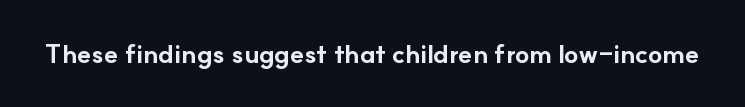
Only glyphs here, with clear space below each row. Rendered with straight, roman letterforms. The glyphs have the mass of a bold cut. Observe the ordinary spacing: letters are neighbours, not strangers.
